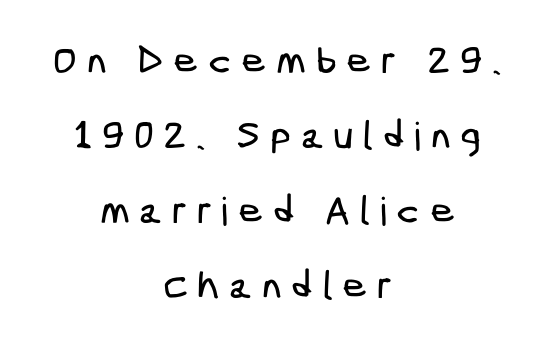
Note: no serifs on the glyphs. Centered paragraph, ragged on both sides. Notice the wide empty band between every row — that's loose leading. Letter spacing: wide. Check under the words: just untouched page.
